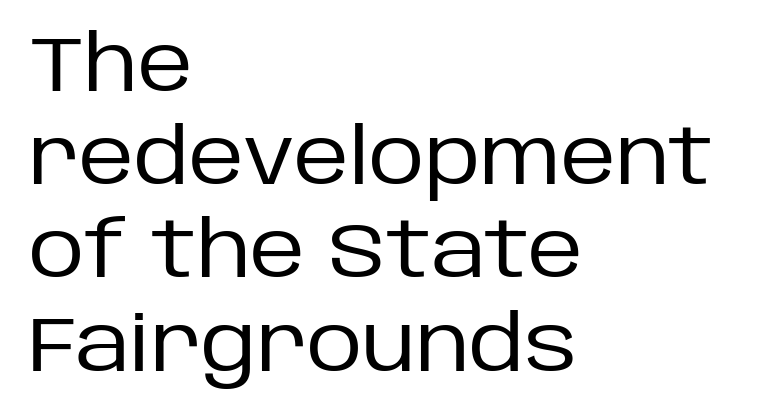
{"serif": "no", "italic": "no", "bold": "no", "weight": "regular", "width": "normal", "stroke_contrast": "low", "x_height": "large", "monospaced": "no", "underline": "no", "align": "left", "line_spacing_ratio": 1.21, "letter_spacing": "normal", "letter_spacing_em": 0.0, "glyph_px": 77}
